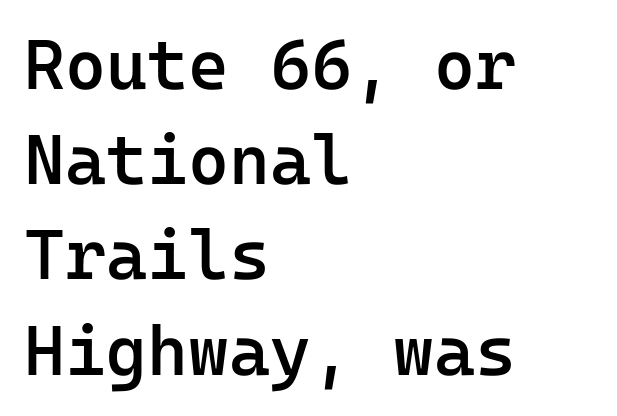
Q: Is the text bold? A: Semi-bold.
Q: Is the text italic (slanted)? A: No, it is upright.
Q: Is the typeface a serif or a sans-serif typeface? A: Sans-serif.
Q: Is the text underlined? A: No.
Q: How is the paragraph aligned? A: Left-aligned.
Q: Is the spacing between letters normal or unusually wide? A: Normal.
Q: Is the spacing between lines tight, normal or loose? A: Normal.
Q: Width (condensed, normal, or wide)? A: Normal.
Q: Stroke contrast? A: Low.
Q: x-height? A: Medium.
Q: Monospaced? A: Yes.
